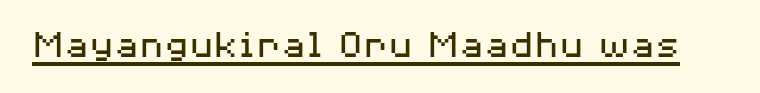
Q: Is the text bold? A: No.
Q: Is the text italic (slanted)? A: No, it is upright.
Q: Is the typeface a serif or a sans-serif typeface? A: Sans-serif.
Q: Is the text underlined? A: Yes.
Q: Is the spacing between letters normal or unusually wide? A: Normal.
Q: Width (condensed, normal, or wide)? A: Wide.
Q: Stroke contrast? A: Medium.
Q: x-height? A: Medium.
Q: Monospaced? A: No.
